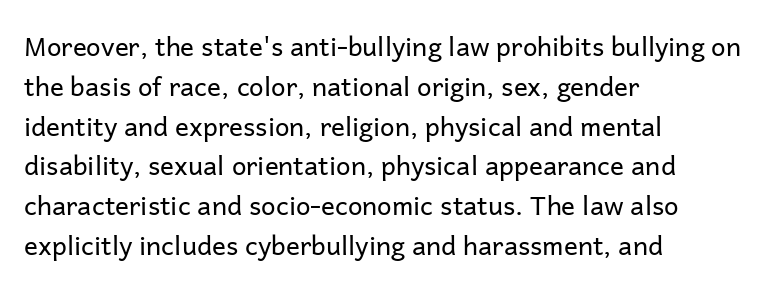
Nobody touched the tracking dial on this one. Line starts are locked; line ends wander. The block of text has a typical density, with ordinary space between rows. The glyphs are unaccompanied by any horizontal stroke below them. Notice how the stems are strictly vertical — no italics here. These glyphs show unthickened strokes, regular width or finer.
